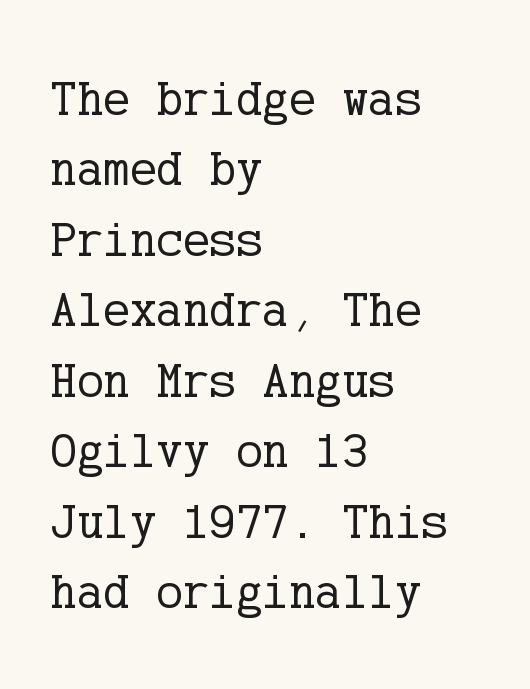
The image shows 50 px regular-weight serif type, upright; set left-aligned, normal line spacing (1.41x), normal letter spacing, not underlined; low stroke contrast and a medium x-height.
